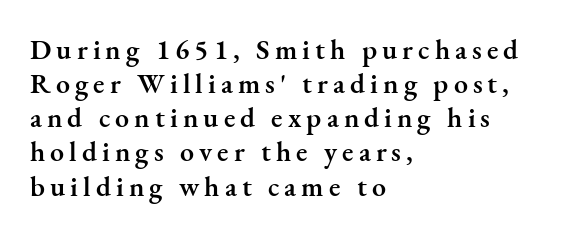
Is the type bold? Partly — it's a semibold, heavier than regular but not fully bold. These lines are set flush left with a ragged right edge. The specimen reads as upright at a glance. The rendering shows small feet on the letterforms — a serif design.
